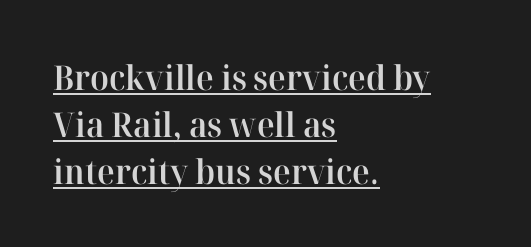
The image shows 34 px semibold serif type, upright; set left-aligned, normal line spacing (1.38x), normal letter spacing, underlined; high stroke contrast and a medium x-height.
